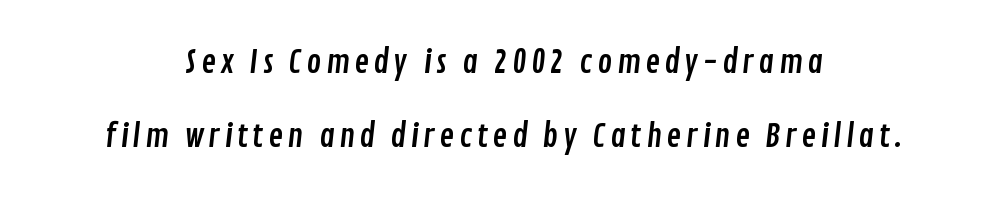
Underline: absent. What's the leading like? Stretched, with rows far apart. Each letter keeps its own natural width here, so spacing adapts to shape. The lines in this sample share a center point and differ in where they start and stop.
